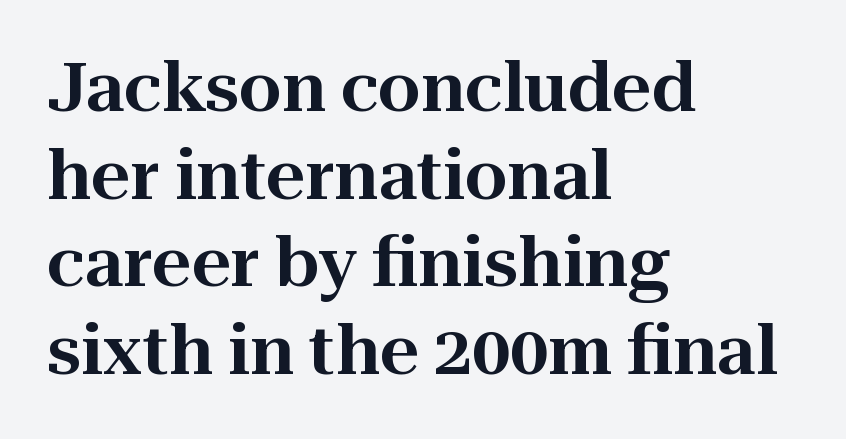
{"serif": "yes", "italic": "no", "width": "normal", "stroke_contrast": "high", "x_height": "medium", "monospaced": "no", "underline": "no", "align": "left", "line_spacing": "normal", "line_spacing_ratio": 1.29, "letter_spacing": "normal", "letter_spacing_em": 0.0, "glyph_px": 68}
